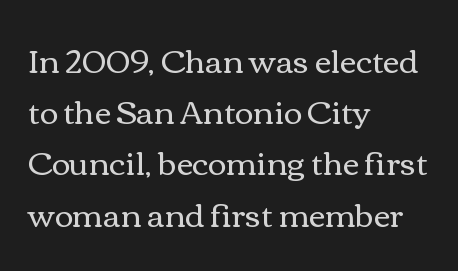
Tracking value appears to be zero — textbook default spacing. The lines in this sample share a left origin and differ only in where they stop. Only glyphs here, with clear space below each row. The passage shown is typed in a proportional face where columns would drift.
